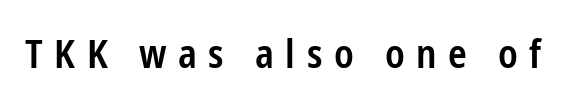
The image shows 40 px semibold, condensed sans-serif type, upright; set unusually wide letter spacing (+0.29 em), not underlined; low stroke contrast and a medium x-height.
